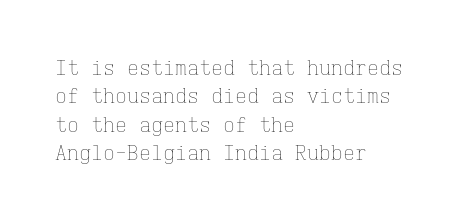
The image shows 20 px text type, upright; set left-aligned, normal line spacing (1.42x), normal letter spacing, not underlined.
